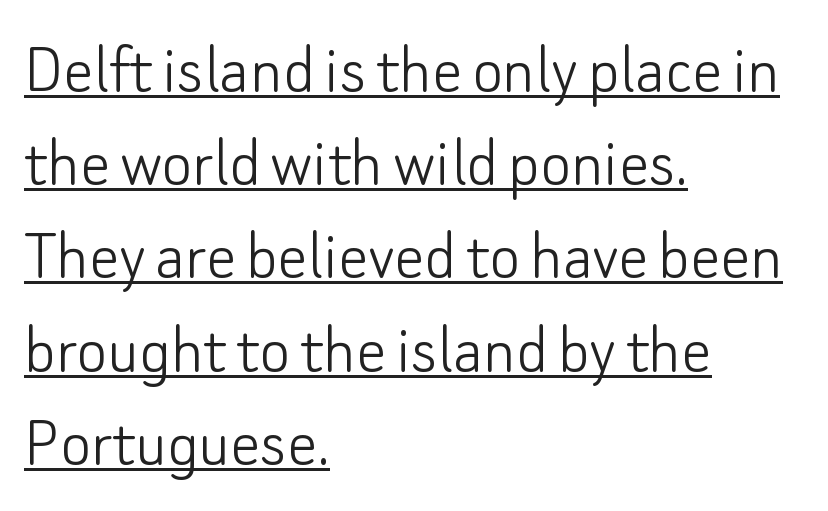
{"serif": "no", "italic": "no", "bold": "no", "weight": "light", "width": "normal", "stroke_contrast": "low", "x_height": "small", "monospaced": "no", "underline": "yes", "align": "left", "line_spacing": "normal", "line_spacing_ratio": 1.26, "letter_spacing": "normal", "letter_spacing_em": 0.0, "glyph_px": 74}
